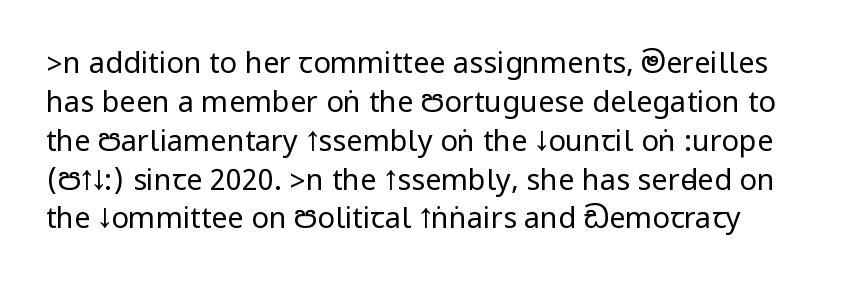
The image shows 29 px regular-weight, condensed sans-serif type, upright; set left-aligned, normal line spacing (1.34x), normal letter spacing, not underlined; low stroke contrast.
